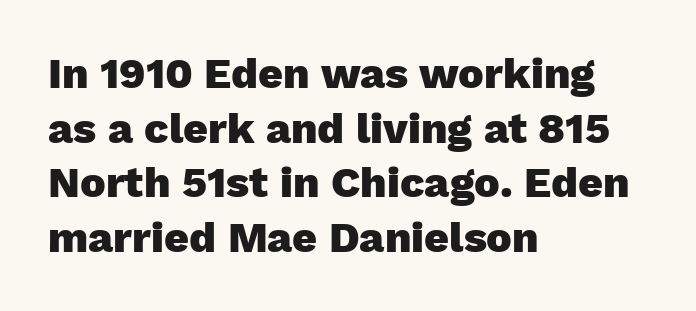
Q: Is the text bold? A: Yes.
Q: Is the text italic (slanted)? A: No, it is upright.
Q: Is the typeface a serif or a sans-serif typeface? A: Sans-serif.
Q: Is the text underlined? A: No.
Q: How is the paragraph aligned? A: Left-aligned.
Q: Is the spacing between letters normal or unusually wide? A: Normal.
Q: Is the spacing between lines tight, normal or loose? A: Normal.
Q: Width (condensed, normal, or wide)? A: Normal.
Q: Stroke contrast? A: Low.
Q: x-height? A: Medium.
Q: Monospaced? A: No.
